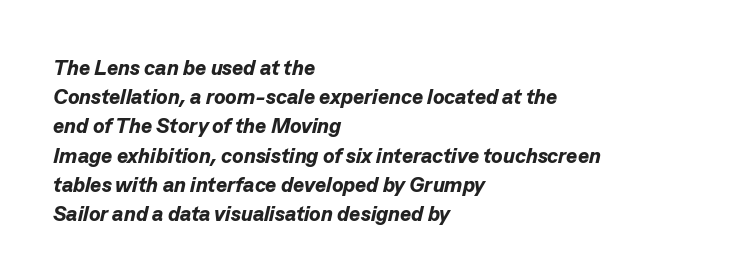
{"italic": "yes", "lean": "right", "slant_degrees": 13, "bold": "yes", "underline": "no", "align": "left", "line_spacing": "normal", "line_spacing_ratio": 1.39, "letter_spacing": "normal", "letter_spacing_em": 0.0, "glyph_px": 21}
